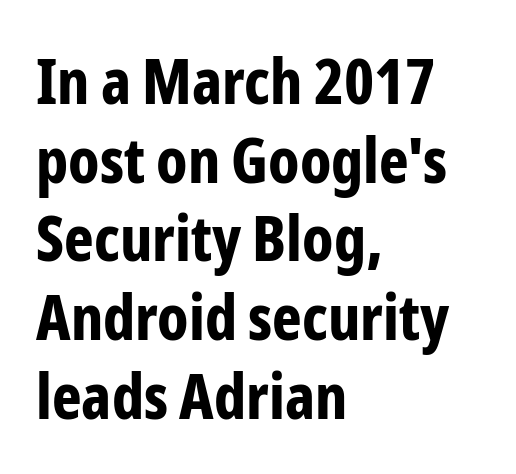
{"serif": "no", "italic": "no", "bold": "yes", "weight": "bold", "width": "condensed", "stroke_contrast": "low", "x_height": "medium", "monospaced": "no", "underline": "no", "align": "left", "line_spacing": "normal", "line_spacing_ratio": 1.25, "letter_spacing": "normal", "letter_spacing_em": 0.0, "glyph_px": 63}
